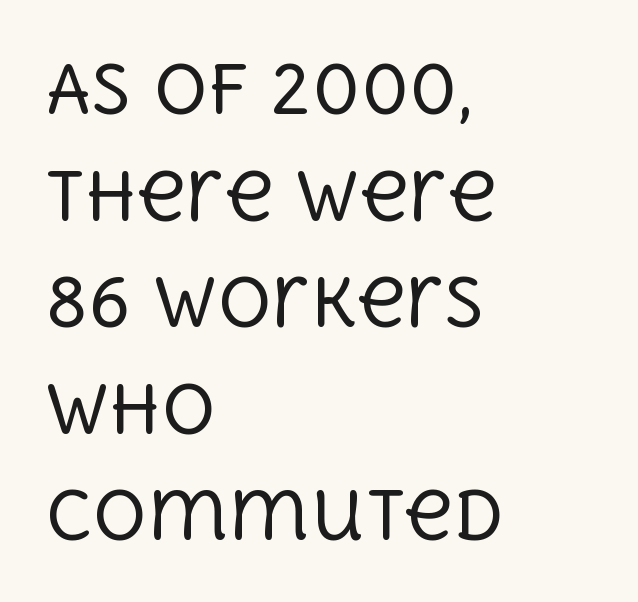
The letters sit at their default tracking, neither squeezed nor spread. Rule under the text: the space is simply empty. Notice how descenders clear the ascenders below comfortably — that's standard leading. The typeface chosen for these lines features serifs.
